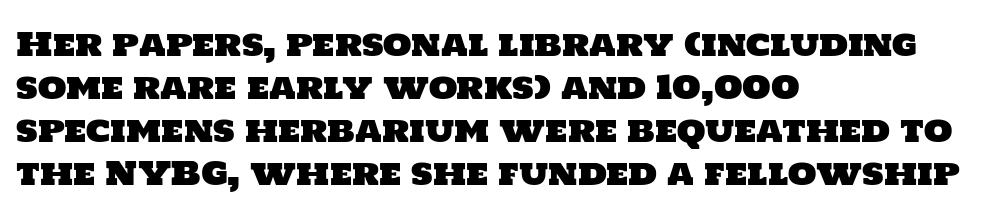
Tracking here is standard; glyphs follow each other at the usual distance. How would I describe the line gaps? Plain and ordinary. Is the block centered? No — it sits flush against the left margin. Here the designer chose a conventional face with non-uniform glyph widths. Honestly, there is no underline to notice here at all. In terms of letterform style, serifs are entirely absent.
